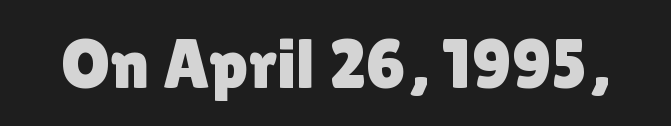
Q: Is the text italic (slanted)? A: No, it is upright.
Q: Is the typeface a serif or a sans-serif typeface? A: Sans-serif.
Q: Is the text underlined? A: No.
Q: Is the spacing between letters normal or unusually wide? A: Normal.
Q: Width (condensed, normal, or wide)? A: Normal.
Q: x-height? A: Medium.
Q: Monospaced? A: No.
